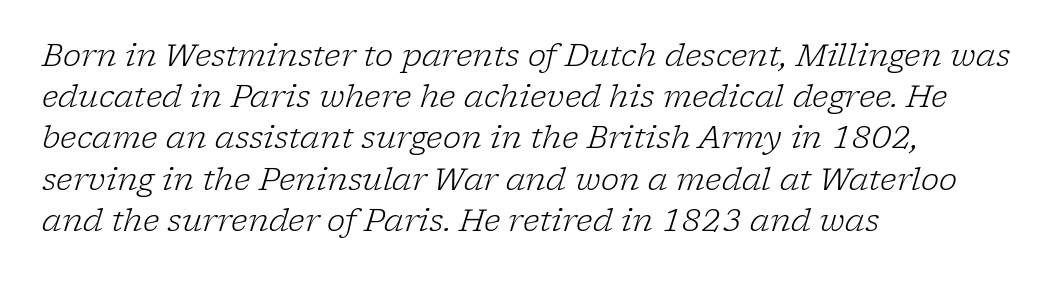
Unmarked baselines from the first word to the last. The letters look calm and open, with moderate or lighter stems. Leading: standard. If you drew a line through each stem, it would be angled.
